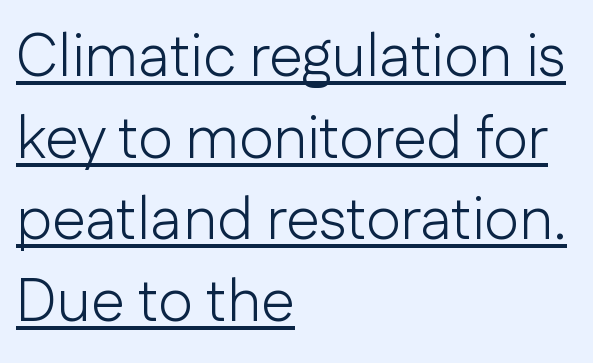
The image shows 60 px light sans-serif type, upright; set left-aligned, normal line spacing (1.36x), normal letter spacing, underlined; low stroke contrast and a medium x-height.
